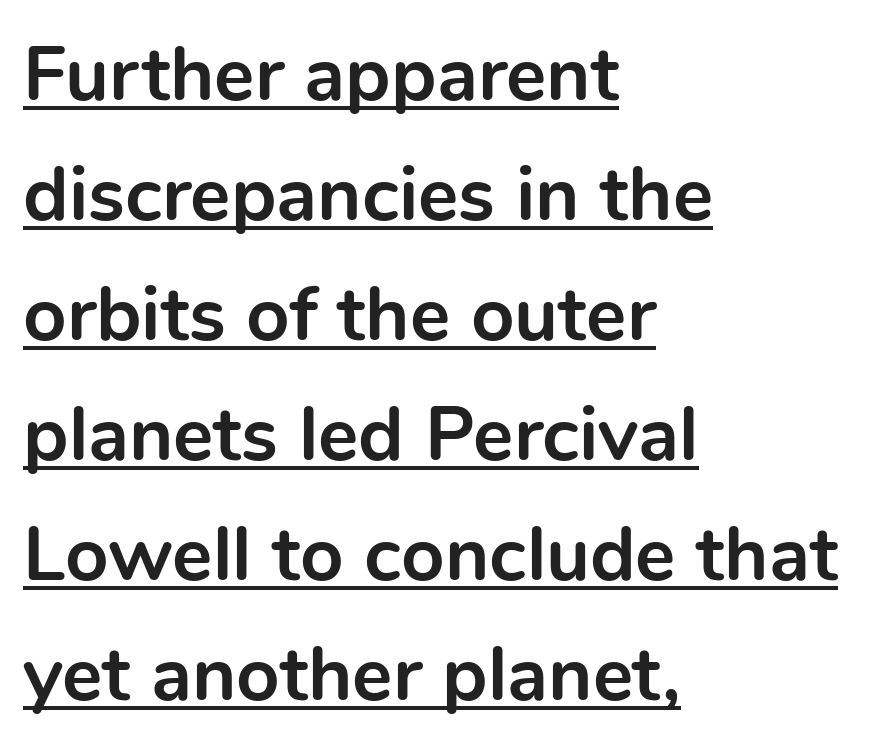
{"serif": "no", "italic": "no", "bold": "yes", "weight": "bold", "width": "normal", "x_height": "medium", "monospaced": "no", "underline": "yes", "align": "left", "line_spacing": "normal", "line_spacing_ratio": 1.58, "letter_spacing": "normal", "letter_spacing_em": 0.0, "glyph_px": 76}
